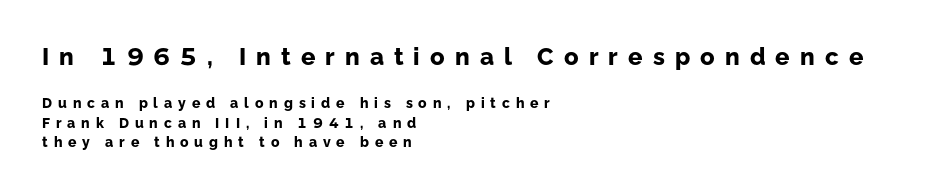
Quick note: not italic, upright. Two sizes are in play, and the larger belongs to the first block. The foot of each line stays bare and open. Honestly, the letter spacing is so wide it's the main thing you notice.
